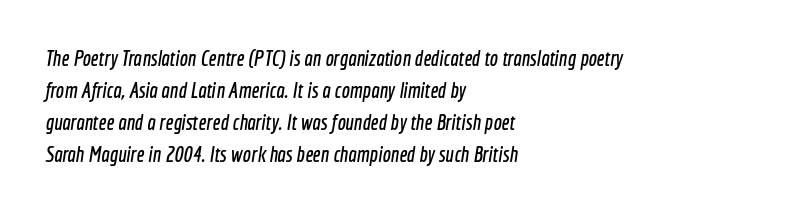
The image shows 22 px text type; set left-aligned, normal line spacing (1.46x), normal letter spacing, not underlined.
